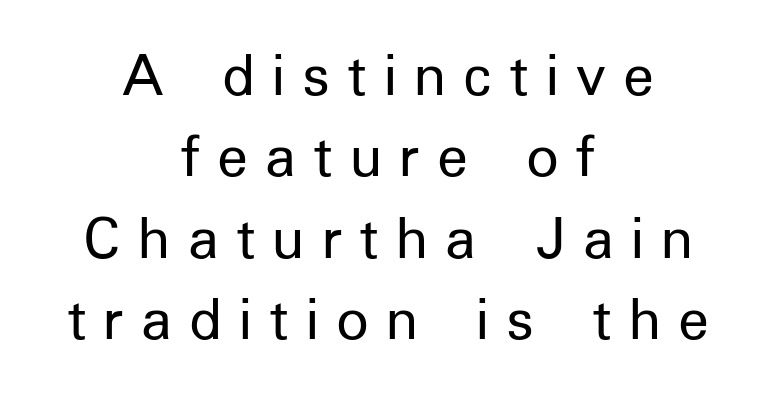
Where is the straight margin? There isn't one; the lines are centered. No extra ink here — the face is not bold. This sample has the flowing, uneven cadence of proportional lettering. The letterforms stand isolated, each surrounded by extra space.
